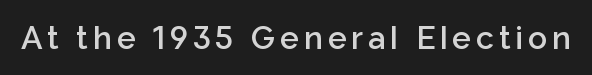
Q: Is the text bold? A: Semi-bold.
Q: Is the text italic (slanted)? A: No, it is upright.
Q: Is the typeface a serif or a sans-serif typeface? A: Sans-serif.
Q: Is the text underlined? A: No.
Q: Width (condensed, normal, or wide)? A: Normal.
Q: Stroke contrast? A: Low.
Q: x-height? A: Medium.
Q: Monospaced? A: No.
